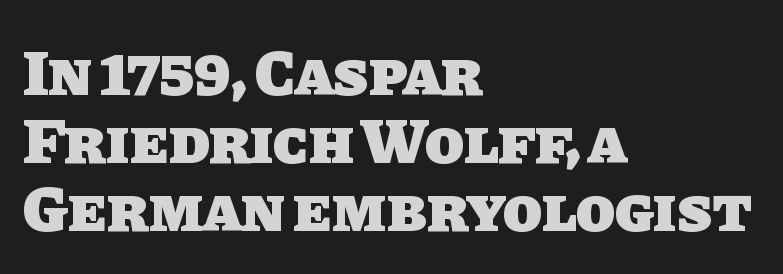
The image shows 64 px heavy sans-serif type; set left-aligned, tight line spacing (1.06x), normal letter spacing, not underlined; low stroke contrast and a large x-height.
